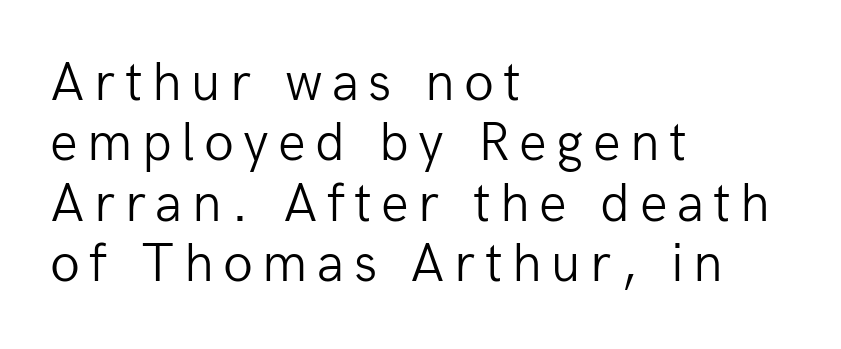
{"serif": "no", "italic": "no", "bold": "no", "weight": "light", "width": "normal", "stroke_contrast": "low", "x_height": "medium", "monospaced": "no", "underline": "no", "align": "left", "line_spacing": "tight", "line_spacing_ratio": 1.1, "glyph_px": 55}
